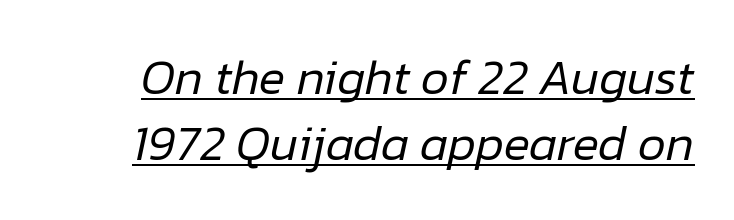
The image shows 49 px regular-weight type, italic (leaning right); set normal line spacing (1.34x), normal letter spacing, underlined; low stroke contrast and a medium x-height.
